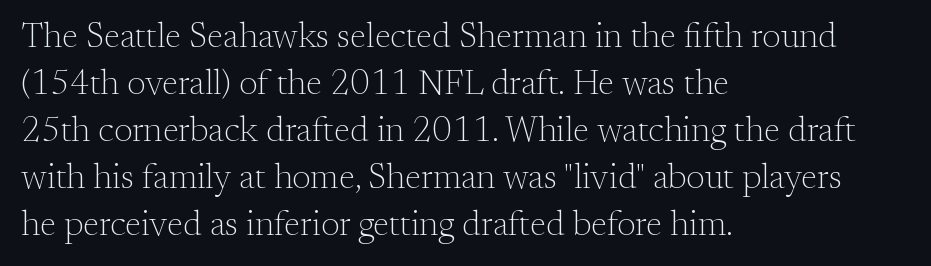
{"serif": "yes", "italic": "no", "bold": "no", "weight": "light", "width": "normal", "stroke_contrast": "medium", "x_height": "small", "monospaced": "no", "underline": "no", "align": "left", "line_spacing": "normal", "line_spacing_ratio": 1.34, "letter_spacing": "normal", "letter_spacing_em": 0.0, "glyph_px": 35}
